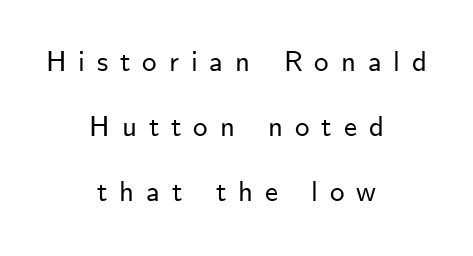
Glyph-to-glyph distance is far greater than everyday printed text. Line starts and ends both wander, symmetrically. The lettering holds an erect, upright posture throughout. A great deal of white space separates one row of letters from the next. Beneath every word, the page is bare.
